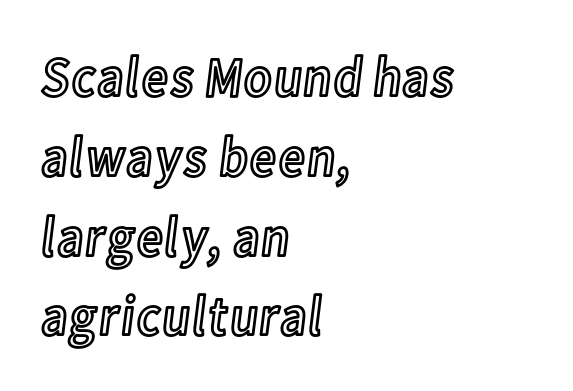
{"width": "condensed", "x_height": "medium", "monospaced": "no", "underline": "no", "align": "left", "line_spacing": "normal", "line_spacing_ratio": 1.4, "letter_spacing": "normal", "letter_spacing_em": 0.0, "glyph_px": 57}
